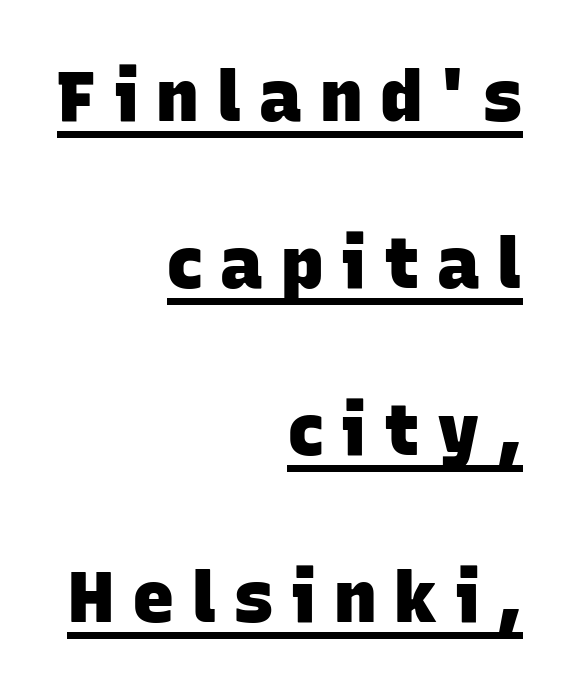
The letterforms stand isolated, each surrounded by extra space. Every letter is thick-stroked: bold, no question. One-word summary of the alignment: right. This sample has the flowing, uneven cadence of proportional lettering. Nothing sits at the stroke ends, so this counts as sans-serif.
